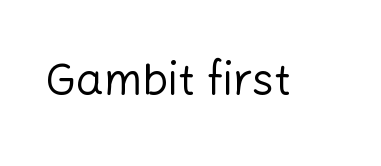
{"serif": "no", "italic": "no", "bold": "no", "weight": "regular", "width": "normal", "stroke_contrast": "low", "x_height": "medium", "monospaced": "no", "underline": "no", "letter_spacing": "normal", "letter_spacing_em": 0.0, "glyph_px": 44}
